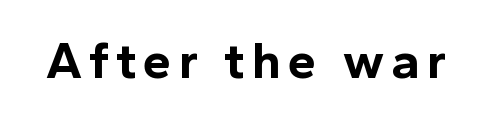
Think of a printed novel: that variable character pitch is what you see here. Characters remain perfectly vertical along every line. The face used here has the dense, thick strokes of a bold. Glance below the letters and you will spot only blank space.
